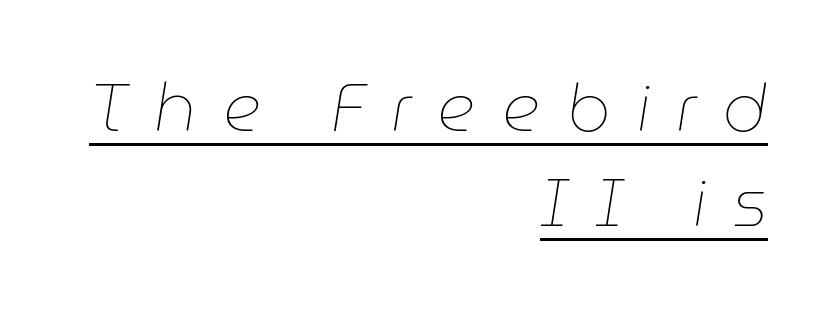
Caption: lettering with a line underneath. The axis of the letterforms is tilted away from vertical. On a weight scale, this lands at 450 or below. Think of a printed novel: that variable character pitch is what you see here. These lines have a slow, spaced-out rhythm from letter to letter. The rendering uses a moderate line-height, typical for paragraphs.
